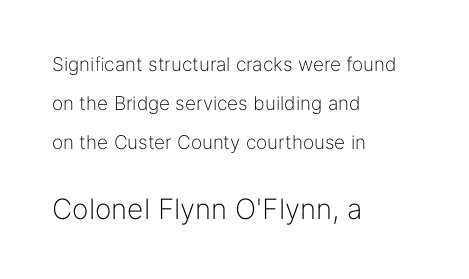
{"serif": "no", "italic": "no", "bold": "no", "weight": "light", "width": "normal", "stroke_contrast": "low", "x_height": "medium", "monospaced": "no", "underline": "no", "align": "left", "line_spacing": "loose", "line_spacing_ratio": 2.05, "letter_spacing": "normal", "letter_spacing_em": 0.0, "larger_block": "second", "size_ratio": 1.47, "glyph_px": 28}
